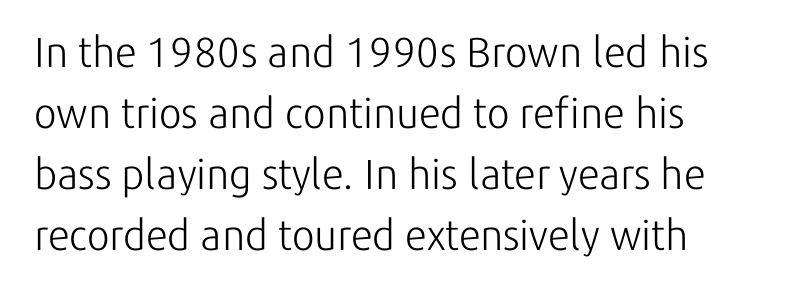
The type sits square on the baseline with zero lean. The passage shown is not underscored anywhere. The leading is moderate, giving the passage an even texture. Layout note: lines flush left. The horizontal fit of the characters is conventional and even.
